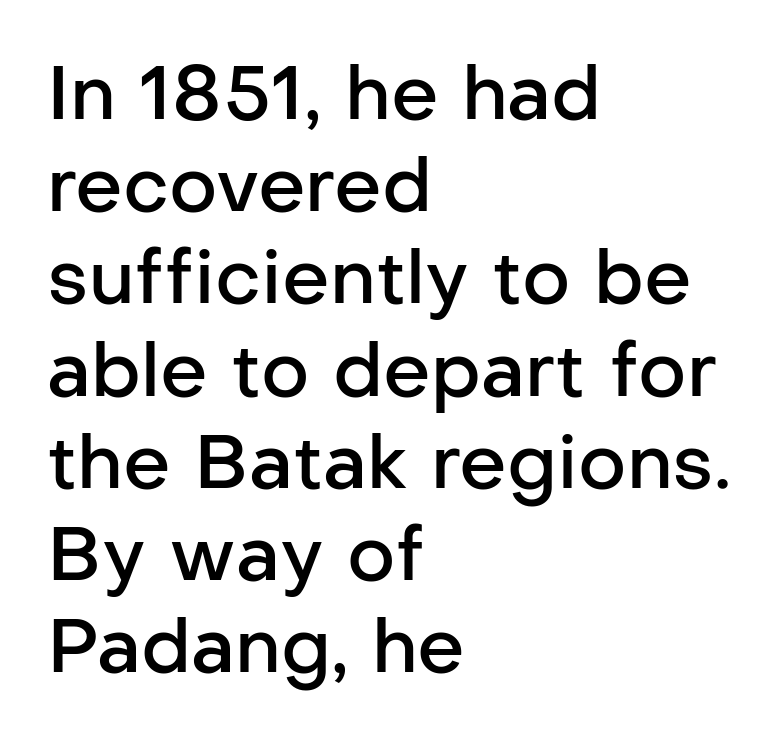
{"serif": "no", "italic": "no", "bold": "semi", "weight": "semibold", "width": "normal", "stroke_contrast": "low", "x_height": "medium", "monospaced": "no", "underline": "no", "align": "left", "line_spacing_ratio": 1.23, "letter_spacing": "normal", "letter_spacing_em": 0.0, "glyph_px": 75}
